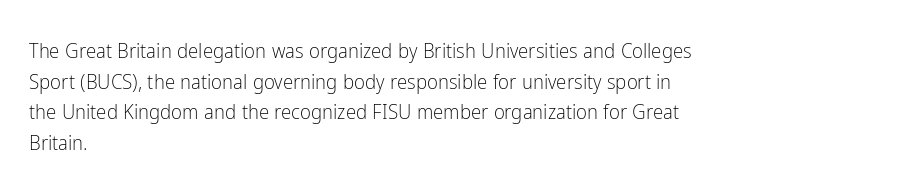
The strip under each line holds only bare page. The lines in this sample share a left origin and differ only in where they stop. The block of text has a typical density, with ordinary space between rows. A typesetter would call this zero additional tracking. Each stroke keeps to a modest, everyday thickness or less. Style check: upright.
